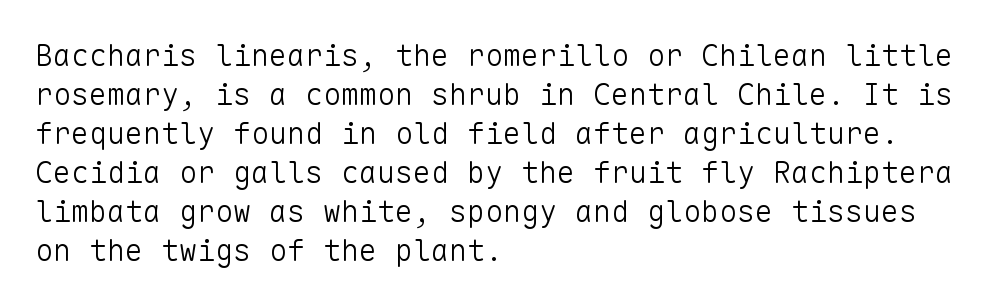
The zone under the glyphs is completely vacant. The passage shown is not bold in any degree. The face used here is monospaced, like something from a code editor. The letterforms sit shoulder to shoulder at normal distance. Does the leading feel generous? No, just average. Rendered with straight, roman letterforms.
